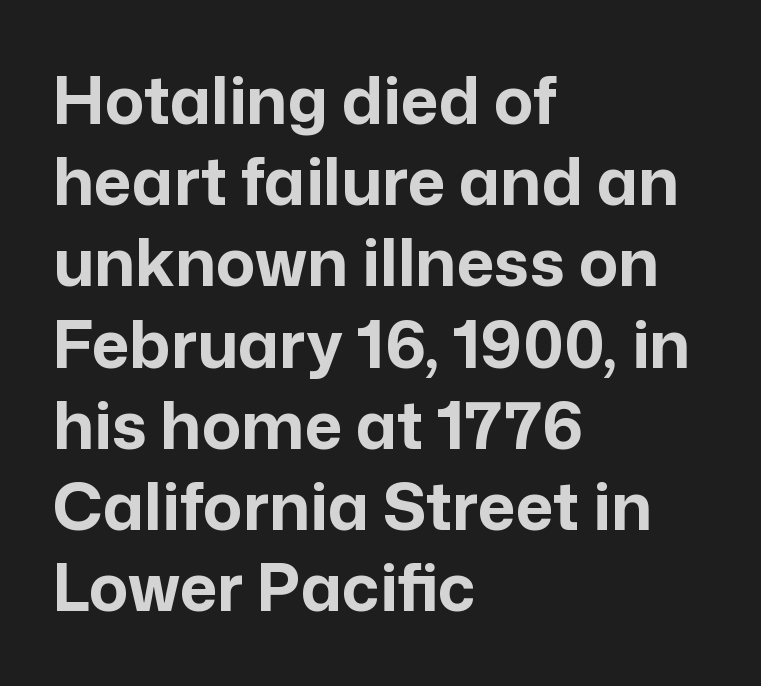
Q: Is the text bold? A: Yes.
Q: Is the text italic (slanted)? A: No, it is upright.
Q: Is the typeface a serif or a sans-serif typeface? A: Sans-serif.
Q: Is the text underlined? A: No.
Q: How is the paragraph aligned? A: Left-aligned.
Q: Is the spacing between letters normal or unusually wide? A: Normal.
Q: Is the spacing between lines tight, normal or loose? A: Normal.
Q: Width (condensed, normal, or wide)? A: Normal.
Q: Stroke contrast? A: Low.
Q: x-height? A: Medium.
Q: Monospaced? A: No.
